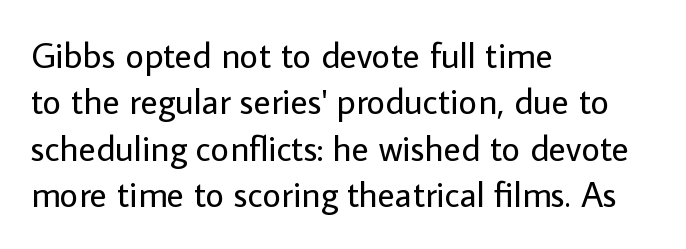
The letters advance in unequal steps, a hallmark of proportional type. A roman cut, with each character standing at attention. Nope, no serifs anywhere on these letters. Tracking here is standard; glyphs follow each other at the usual distance. The rendering uses a moderate line-height, typical for paragraphs. Stroke thickness stays within the range of a standard reading face or lighter.
